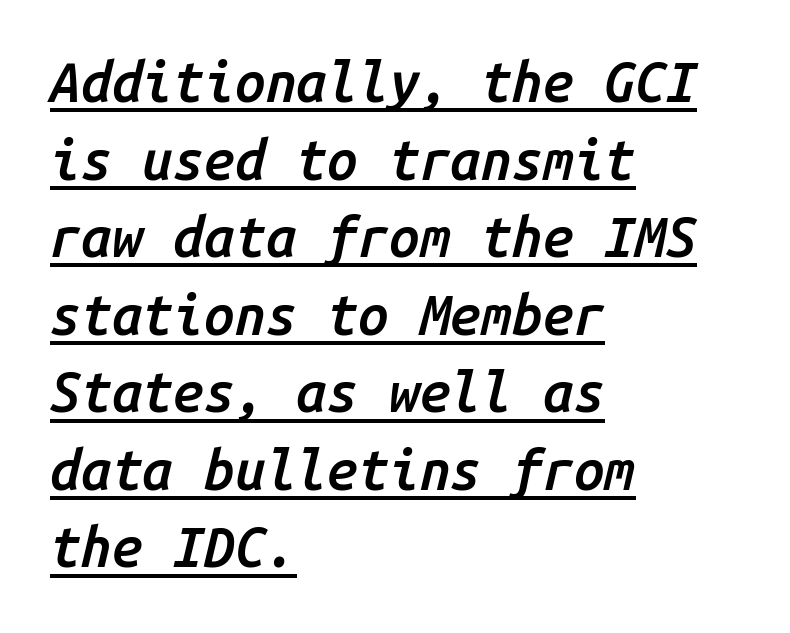
Would a proofreader flag this as italicized? Yes. These lines sit exactly where default settings would place them. Compared with a centered layout, this one pins lines to the left instead. How heavy is the stroke? Medium-heavy — a semibold, shy of bold. Letter spacing: default.
